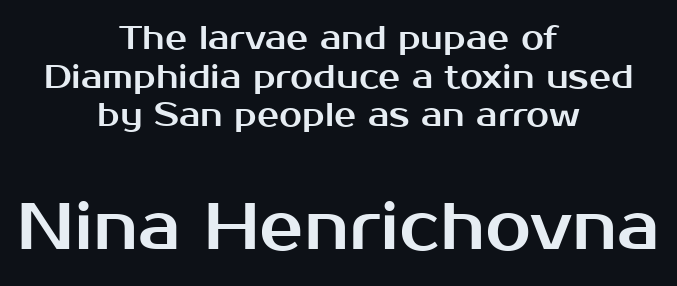
Which margin do the lines hug? Neither — every line sits in the middle. Unlike a traditional serif, this face leaves its strokes unadorned. Descender tails drop into unmarked territory. Do the characters align in a grid? No, the font is proportional. A student would notice the bottom passage is typeset larger than what precedes it. Does the lettering tilt? It doesn't — this is upright.
